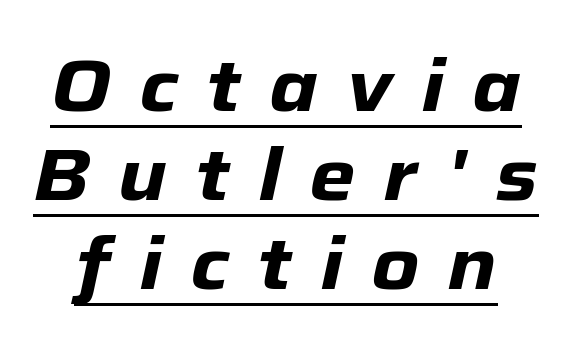
Q: Is the text bold? A: Yes.
Q: Is the text italic (slanted)? A: Yes, it leans right by about 12 degrees.
Q: Is the text underlined? A: Yes.
Q: Is the spacing between letters normal or unusually wide? A: Unusually wide.
Q: Width (condensed, normal, or wide)? A: Normal.
Q: Stroke contrast? A: Low.
Q: x-height? A: Medium.
Q: Monospaced? A: No.
